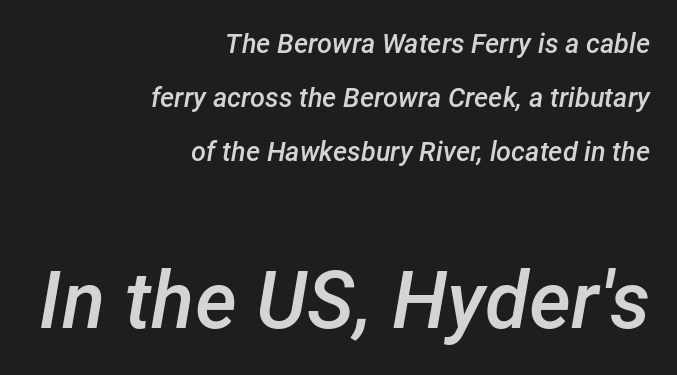
{"italic": "yes", "lean": "right", "slant_degrees": 12, "bold": "semi", "weight": "semibold", "width": "normal", "stroke_contrast": "low", "x_height": "medium", "monospaced": "no", "underline": "no", "align": "right", "line_spacing": "loose", "line_spacing_ratio": 2.0, "letter_spacing": "normal", "letter_spacing_em": 0.0, "larger_block": "second", "size_ratio": 2.96, "glyph_px": 80}
